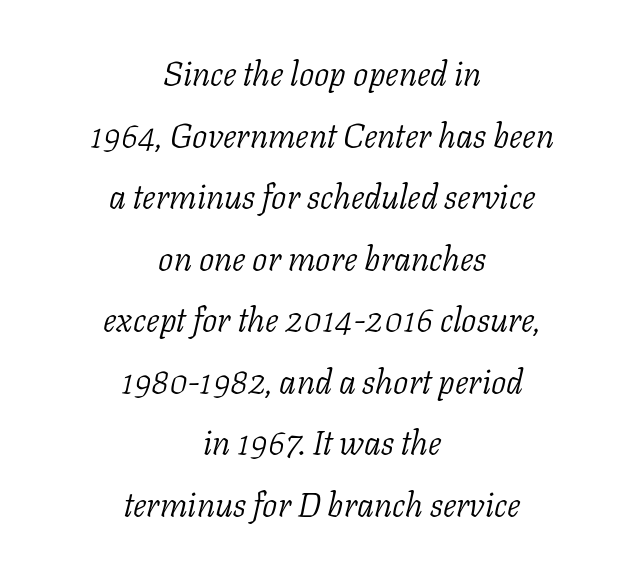
The image shows 34 px light serif type, italic (leaning right); set centered, line spacing 1.81x, normal letter spacing, not underlined; low stroke contrast and a medium x-height.
